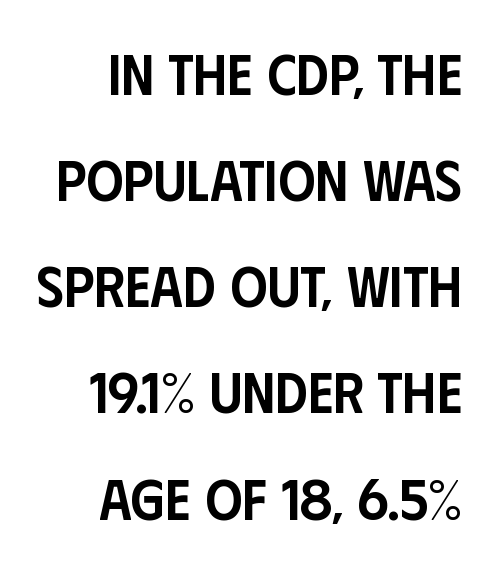
{"serif": "no", "italic": "no", "bold": "semi", "weight": "semibold", "width": "condensed", "stroke_contrast": "low", "x_height": "large", "monospaced": "no", "underline": "no", "align": "right", "line_spacing_ratio": 1.83, "letter_spacing": "normal", "letter_spacing_em": 0.0, "glyph_px": 58}
